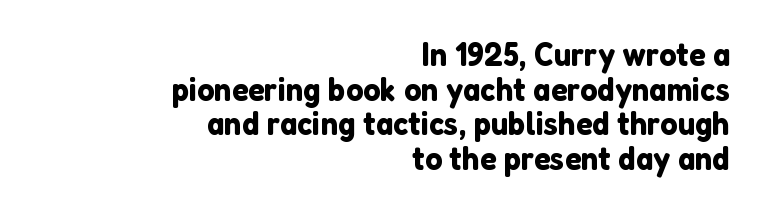
The image shows 34 px sans-serif type, upright; set right-aligned, tight line spacing (1.02x), normal letter spacing, not underlined; low stroke contrast and a medium x-height.
